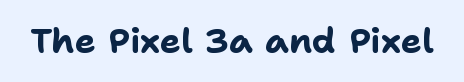
The image shows 35 px bold sans-serif type, upright; set normal letter spacing, not underlined; low stroke contrast and a medium x-height.
